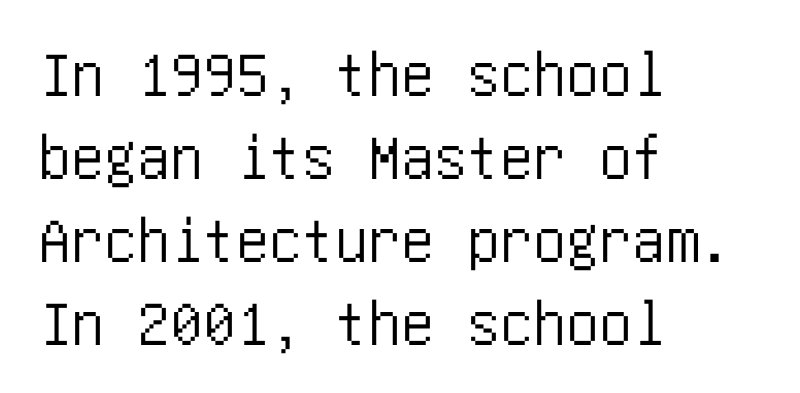
{"serif": "no", "italic": "no", "width": "condensed", "stroke_contrast": "low", "x_height": "large", "underline": "no", "align": "left", "line_spacing": "normal", "line_spacing_ratio": 1.26, "letter_spacing": "normal", "letter_spacing_em": 0.0, "glyph_px": 66}
